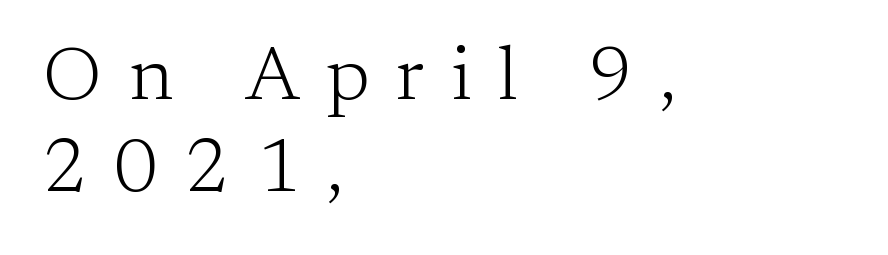
Regarding serifs, this sample has them. Unlike italic type, these characters show no tilt at all. The gaps between neighbouring characters are conspicuously large. Where is the straight margin? On the left. The passage shown is not underscored anywhere.
